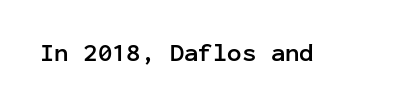
The image shows 24 px bold type, upright; set normal letter spacing, not underlined.
